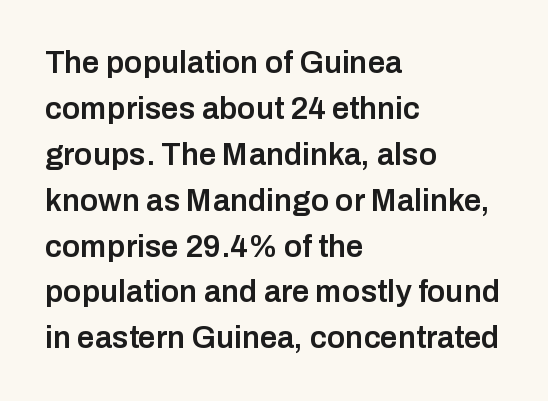
Varying glyph widths throughout — classic text-font behaviour. Rule under the text: the space is simply empty. The rows are spaced the way most documents space them. It's the straight-up-and-down kind of type. Slightly chunky letters — semibold, I'd say, not full bold.
